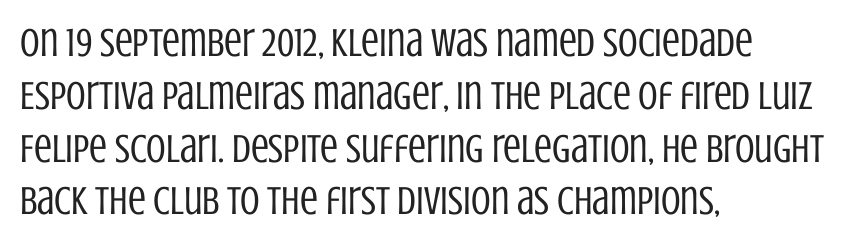
{"serif": "no", "italic": "no", "bold": "no", "weight": "regular", "width": "condensed", "stroke_contrast": "low", "x_height": "large", "monospaced": "no", "underline": "no", "align": "left", "line_spacing": "normal", "line_spacing_ratio": 1.32, "letter_spacing": "normal", "letter_spacing_em": 0.0, "glyph_px": 40}
